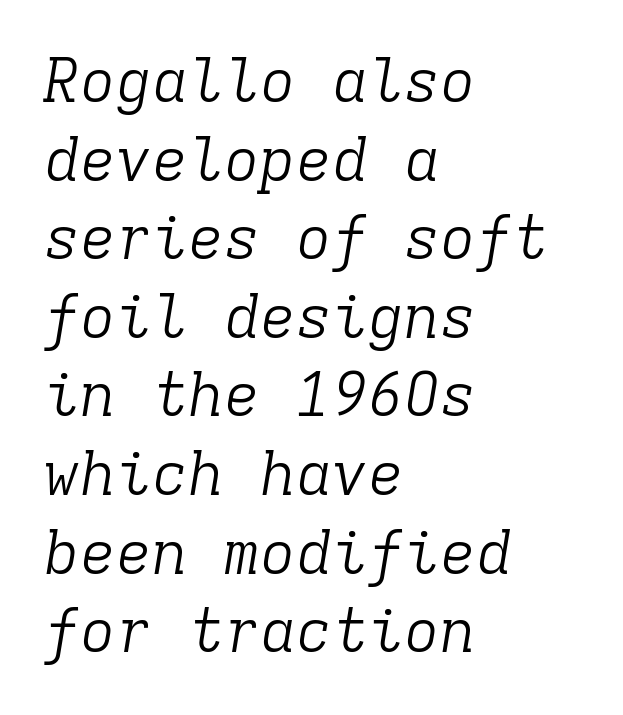
{"serif": "yes", "italic": "yes", "lean": "right", "slant_degrees": 9, "bold": "no", "weight": "light", "width": "normal", "stroke_contrast": "low", "x_height": "medium", "monospaced": "yes", "underline": "no", "align": "left", "line_spacing": "normal", "line_spacing_ratio": 1.31, "letter_spacing": "normal", "letter_spacing_em": 0.0, "glyph_px": 60}
